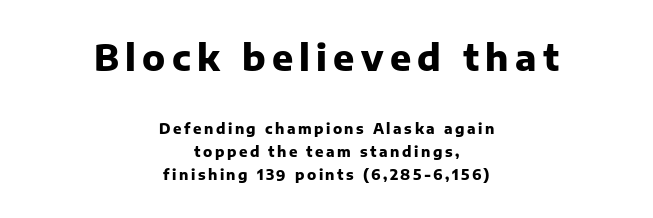
What weight is shown? A full bold with thick strokes. Visually, the top section dominates because its glyphs are scaled up. Rows of type keep a routine distance in the vertical direction. The gap between lines stays unmarked. Examine the stroke ends and you'll find no serifs. This sample has the flowing, uneven cadence of proportional lettering.
